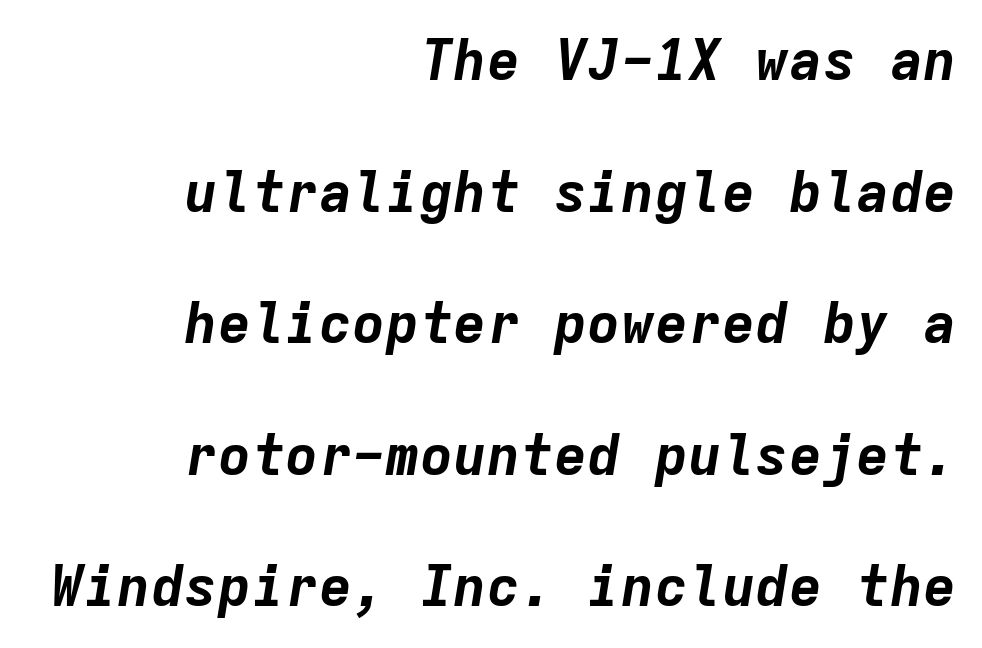
{"italic": "yes", "lean": "right", "slant_degrees": 9, "bold": "yes", "weight": "bold", "width": "normal", "stroke_contrast": "low", "x_height": "medium", "monospaced": "yes", "underline": "no", "align": "right", "line_spacing": "loose", "line_spacing_ratio": 2.35, "letter_spacing": "normal", "letter_spacing_em": 0.0, "glyph_px": 56}
